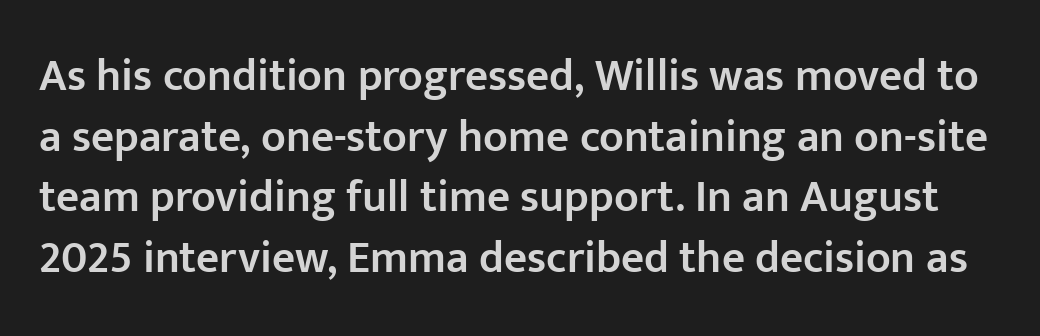
Q: Is the text bold? A: Semi-bold.
Q: Is the text italic (slanted)? A: No, it is upright.
Q: Is the typeface a serif or a sans-serif typeface? A: Sans-serif.
Q: Is the text underlined? A: No.
Q: Is the spacing between letters normal or unusually wide? A: Normal.
Q: Is the spacing between lines tight, normal or loose? A: Normal.
Q: Width (condensed, normal, or wide)? A: Normal.
Q: Stroke contrast? A: Low.
Q: x-height? A: Medium.
Q: Monospaced? A: No.
